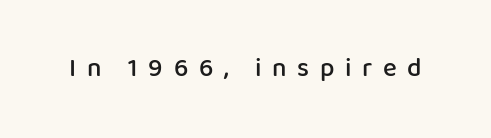
Q: Is the text bold? A: Semi-bold.
Q: Is the text italic (slanted)? A: No, it is upright.
Q: Is the text underlined? A: No.
Q: Is the spacing between letters normal or unusually wide? A: Unusually wide.
